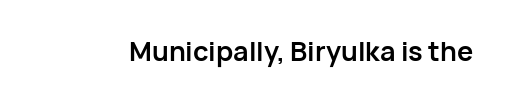
The image shows 27 px bold type, upright; set normal letter spacing, not underlined.
